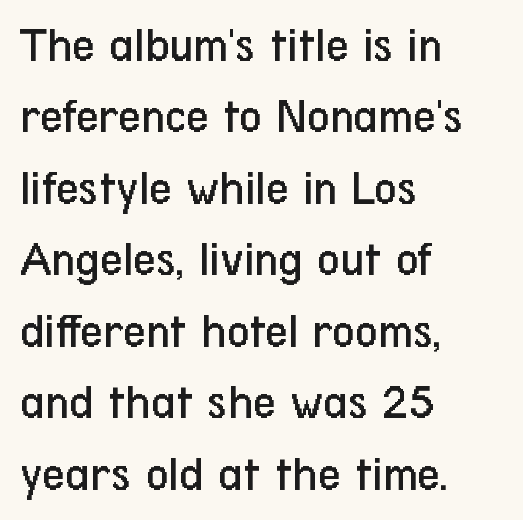
{"serif": "no", "italic": "no", "bold": "no", "weight": "regular", "width": "condensed", "stroke_contrast": "low", "x_height": "medium", "monospaced": "no", "underline": "no", "align": "left", "line_spacing": "normal", "line_spacing_ratio": 1.43, "letter_spacing": "normal", "letter_spacing_em": 0.0, "glyph_px": 50}
